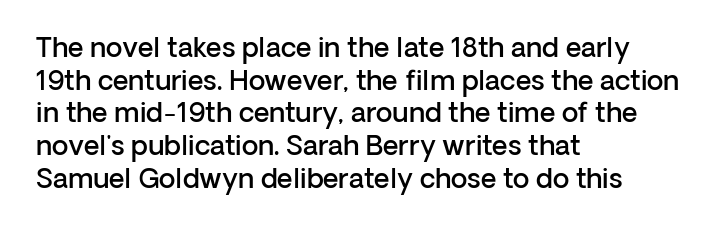
{"italic": "no", "bold": "semi", "underline": "no", "align": "left", "line_spacing_ratio": 1.21, "letter_spacing": "normal", "letter_spacing_em": 0.0, "glyph_px": 27}
